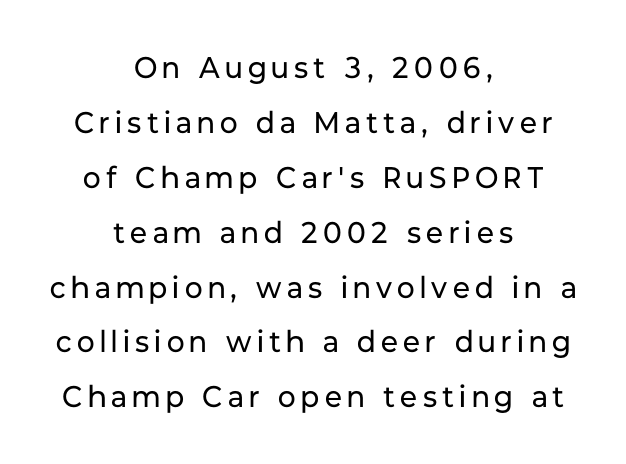
Bare-footed words on every line. Weight: not bold — regular or lighter. Is there any slant? The stems are plumb. This rendering employs a face without finishing strokes, i.e., a sans-serif. Character widths vary here, with narrow letters taking less room than wide ones.
